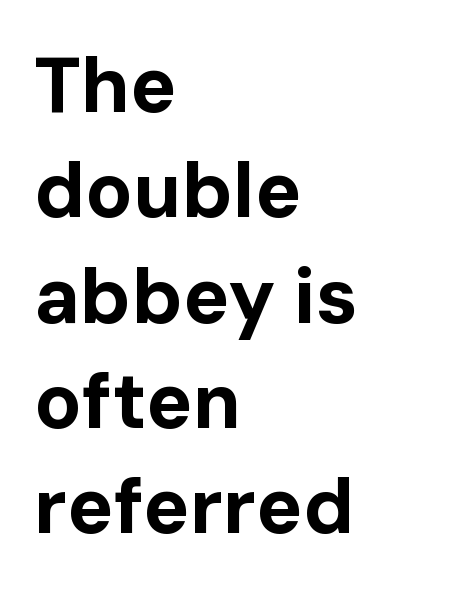
The image shows 78 px bold sans-serif type, upright; set left-aligned, normal line spacing (1.35x), normal letter spacing, not underlined; low stroke contrast and a medium x-height.
